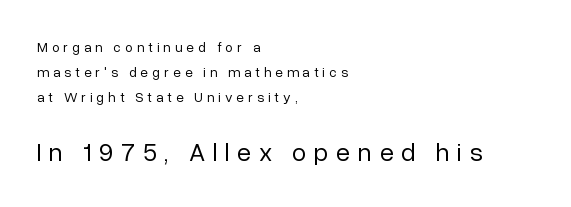
When letters stand straight like this, we call the style roman or upright. No word sits above an underline. Alignment: flush left. A quiet, ordinary-to-light weight characterises the typeface. The passage shown has open, widely tracked lettering throughout.
